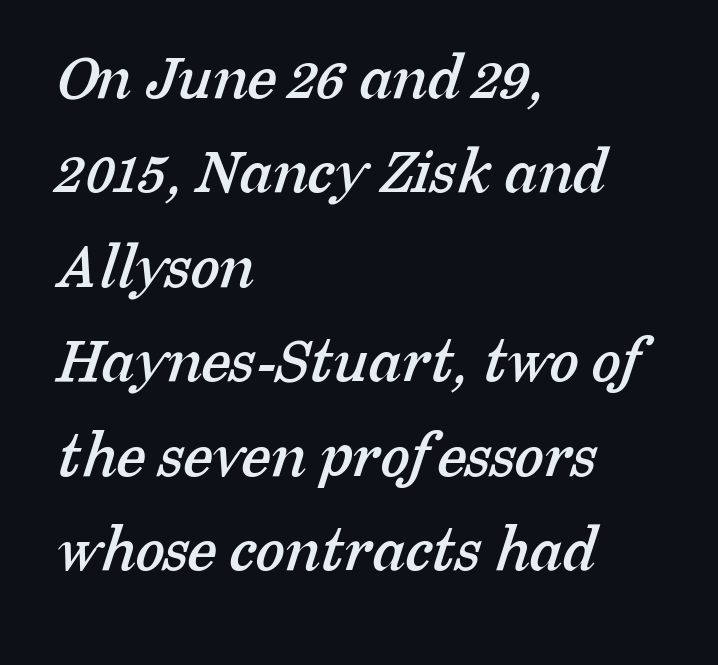
Q: Is the typeface a serif or a sans-serif typeface? A: Serif.
Q: Is the text underlined? A: No.
Q: How is the paragraph aligned? A: Left-aligned.
Q: Is the spacing between letters normal or unusually wide? A: Normal.
Q: Is the spacing between lines tight, normal or loose? A: Normal.
Q: Width (condensed, normal, or wide)? A: Normal.
Q: Stroke contrast? A: Low.
Q: x-height? A: Medium.
Q: Monospaced? A: No.
